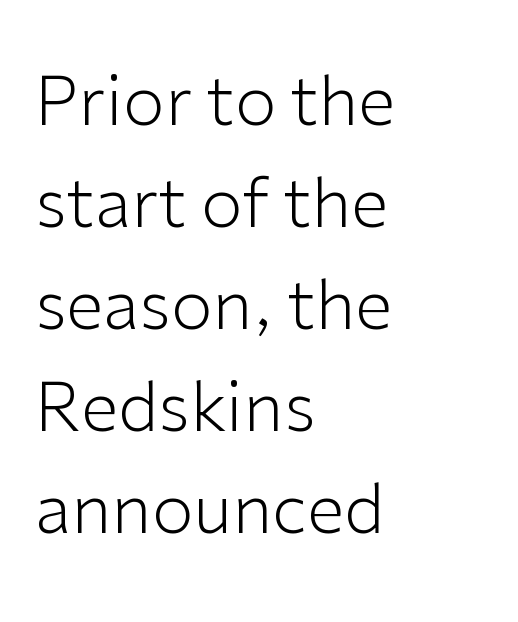
{"serif": "no", "italic": "no", "bold": "no", "weight": "light", "width": "normal", "stroke_contrast": "low", "x_height": "medium", "monospaced": "no", "underline": "no", "align": "left", "line_spacing": "normal", "line_spacing_ratio": 1.5, "letter_spacing": "normal", "letter_spacing_em": 0.0, "glyph_px": 68}
